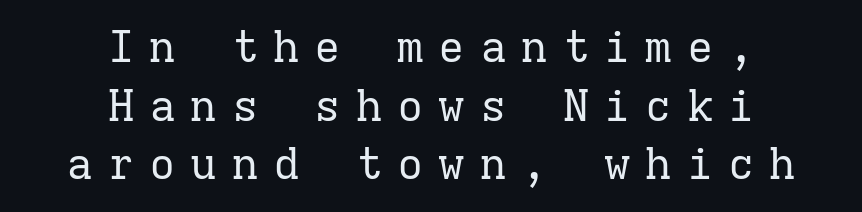
The image shows 44 px regular-weight serif type, upright, monospaced; set centered, normal line spacing (1.33x), unusually wide letter spacing (+0.34 em), not underlined; low stroke contrast and a medium x-height.
